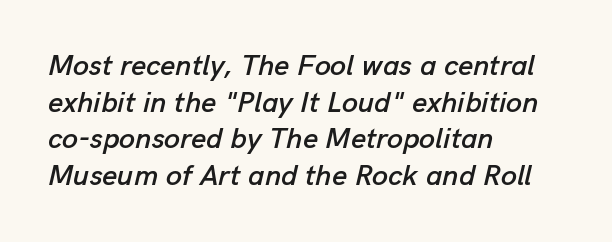
The image shows 29 px text type, italic (leaning right); set left-aligned, normal line spacing (1.26x), normal letter spacing, not underlined; low stroke contrast and a medium x-height.
